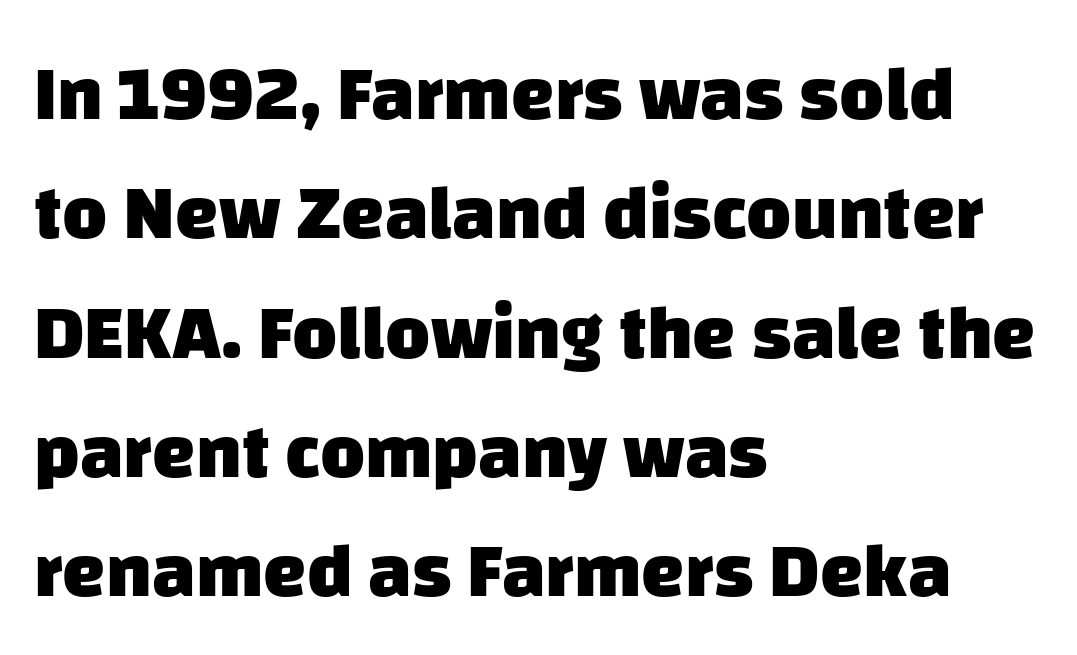
{"serif": "no", "bold": "yes", "weight": "heavy", "width": "normal", "stroke_contrast": "low", "x_height": "large", "monospaced": "no", "underline": "no", "align": "left", "line_spacing": "normal", "line_spacing_ratio": 1.55, "letter_spacing": "normal", "letter_spacing_em": 0.0, "glyph_px": 77}
